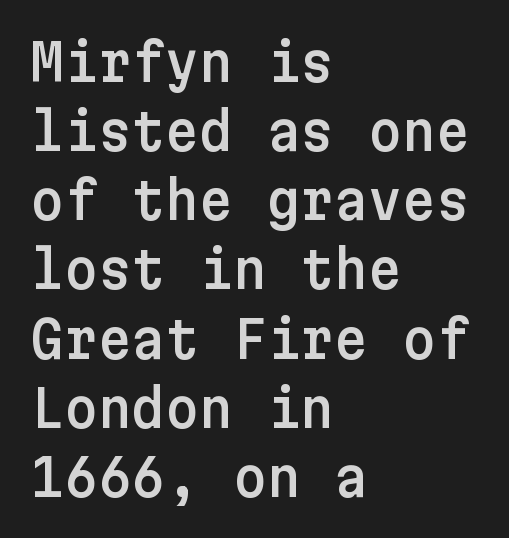
{"serif": "no", "italic": "no", "width": "normal", "stroke_contrast": "low", "x_height": "medium", "underline": "no", "align": "left", "line_spacing": "normal", "line_spacing_ratio": 1.33, "letter_spacing": "normal", "letter_spacing_em": 0.0, "glyph_px": 52}
